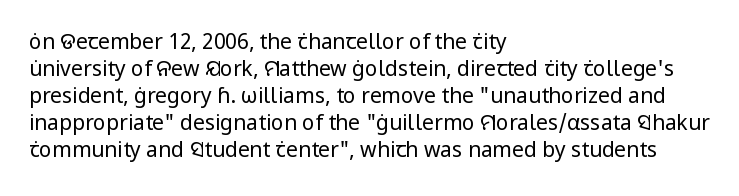
{"italic": "no", "bold": "no", "underline": "no", "align": "left", "line_spacing": "normal", "line_spacing_ratio": 1.29, "letter_spacing": "normal", "letter_spacing_em": 0.0, "glyph_px": 21}
